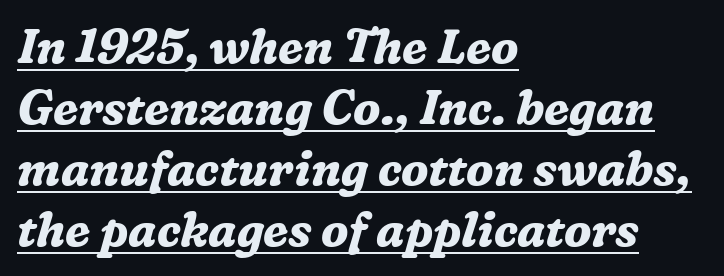
{"serif": "yes", "italic": "yes", "lean": "right", "slant_degrees": 16, "bold": "yes", "weight": "bold", "width": "normal", "stroke_contrast": "medium", "x_height": "medium", "monospaced": "no", "underline": "yes", "align": "left", "line_spacing": "normal", "line_spacing_ratio": 1.3, "letter_spacing": "normal", "letter_spacing_em": 0.0, "glyph_px": 47}
